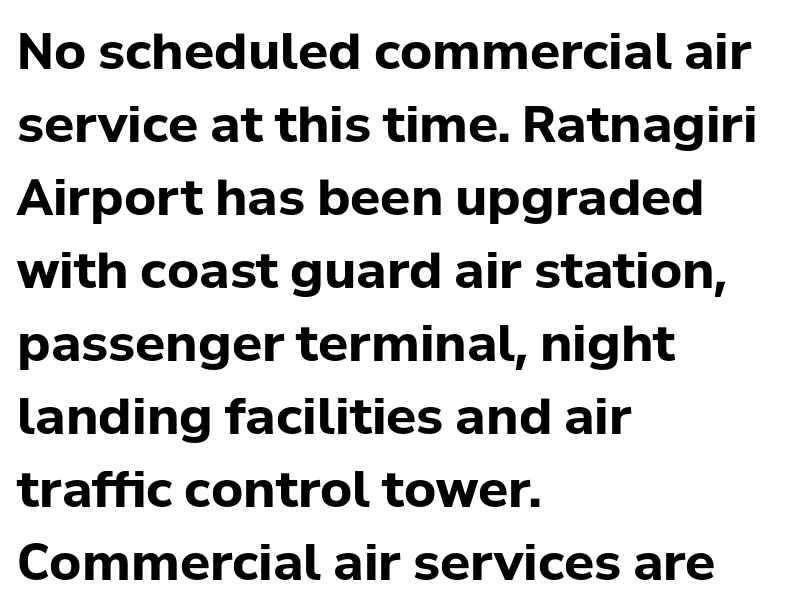
The image shows 50 px bold sans-serif type, upright; set left-aligned, normal line spacing (1.46x), normal letter spacing, not underlined; low stroke contrast and a medium x-height.
